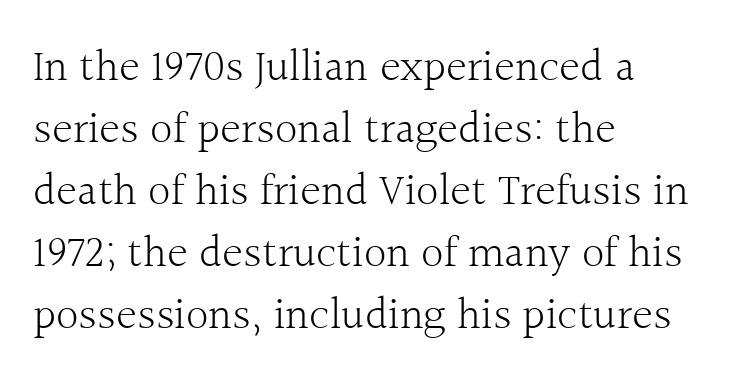
{"serif": "yes", "italic": "no", "bold": "no", "weight": "light", "width": "normal", "x_height": "medium", "monospaced": "no", "underline": "no", "align": "left", "line_spacing": "normal", "line_spacing_ratio": 1.38, "letter_spacing": "normal", "letter_spacing_em": 0.0, "glyph_px": 45}
